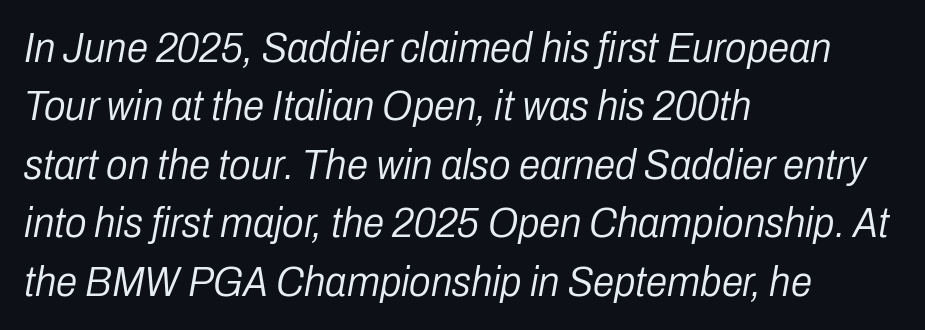
{"italic": "yes", "lean": "right", "slant_degrees": 10, "bold": "no", "weight": "light", "width": "condensed", "stroke_contrast": "low", "x_height": "medium", "monospaced": "no", "underline": "no", "align": "left", "line_spacing": "normal", "line_spacing_ratio": 1.36, "letter_spacing": "normal", "letter_spacing_em": 0.0, "glyph_px": 43}
